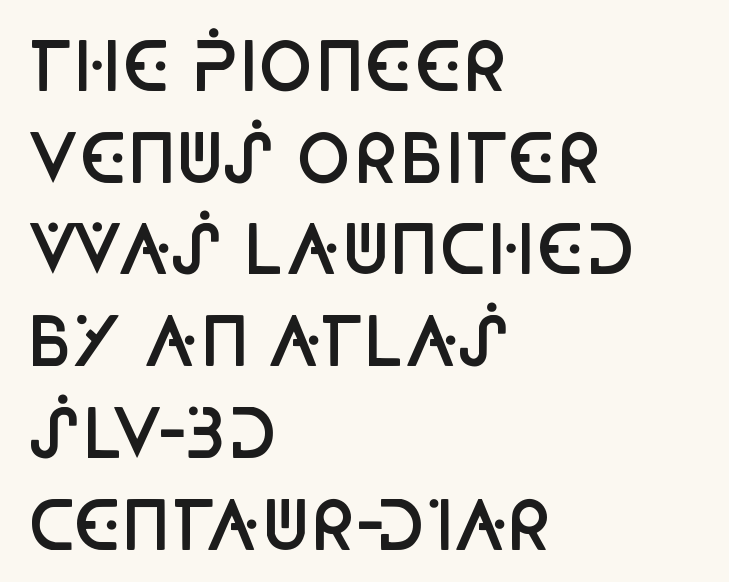
Q: Is the text bold? A: Semi-bold.
Q: Is the text italic (slanted)? A: No, it is upright.
Q: Is the typeface a serif or a sans-serif typeface? A: Sans-serif.
Q: Is the text underlined? A: No.
Q: How is the paragraph aligned? A: Left-aligned.
Q: Is the spacing between letters normal or unusually wide? A: Normal.
Q: Is the spacing between lines tight, normal or loose? A: Normal.
Q: Width (condensed, normal, or wide)? A: Condensed.
Q: Stroke contrast? A: Low.
Q: x-height? A: Large.
Q: Monospaced? A: No.
